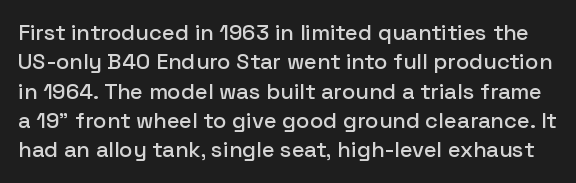
{"italic": "no", "underline": "no", "line_spacing": "normal", "line_spacing_ratio": 1.33, "letter_spacing": "normal", "letter_spacing_em": 0.0, "glyph_px": 22}
